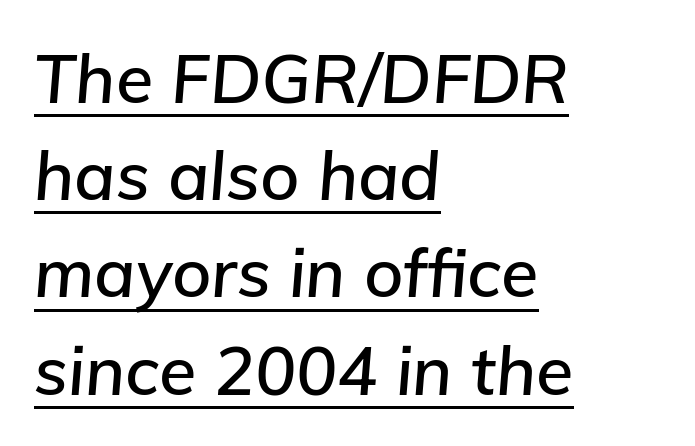
Q: Is the text italic (slanted)? A: Yes, it leans right by about 5 degrees.
Q: Is the text underlined? A: Yes.
Q: How is the paragraph aligned? A: Left-aligned.
Q: Is the spacing between letters normal or unusually wide? A: Normal.
Q: Is the spacing between lines tight, normal or loose? A: Normal.
Q: Width (condensed, normal, or wide)? A: Normal.
Q: Stroke contrast? A: Low.
Q: x-height? A: Medium.
Q: Monospaced? A: No.
